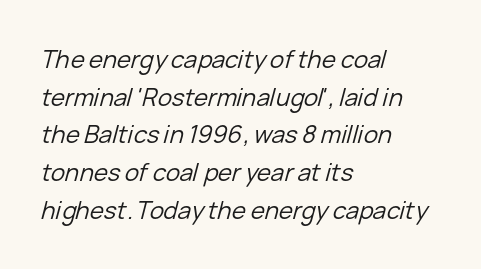
{"italic": "yes", "lean": "right", "slant_degrees": 15, "bold": "no", "underline": "no", "align": "left", "line_spacing": "normal", "line_spacing_ratio": 1.57, "letter_spacing": "normal", "letter_spacing_em": 0.0, "glyph_px": 24}
